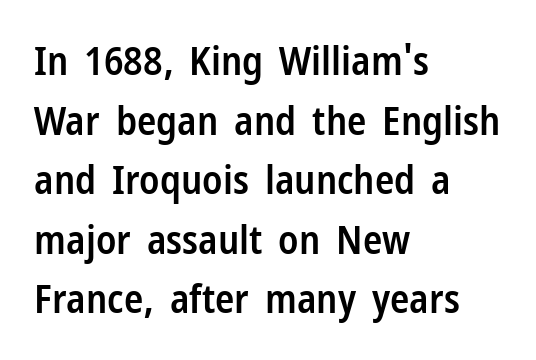
The image shows 40 px semibold, condensed sans-serif type, upright; set left-aligned, normal line spacing (1.49x), normal letter spacing, not underlined; low stroke contrast and a medium x-height.
